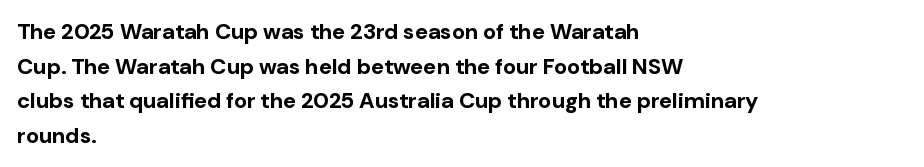
This sample uses an upright cut, with every glyph sitting square on the baseline. Whoever set this chose a conventional vertical rhythm. Students, note that the glyphs here touch the page at normal intervals. Strokes here are thick enough to call this a true bold.
